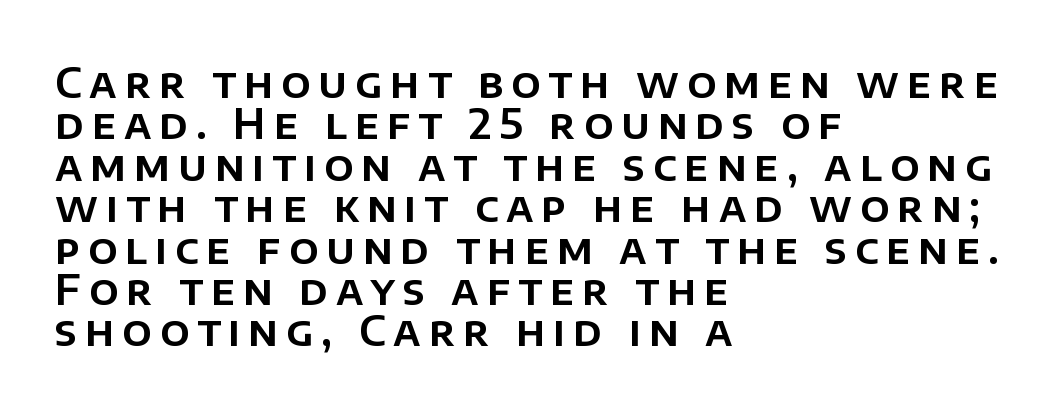
The image shows 41 px sans-serif type, upright; set left-aligned, tight line spacing (1.01x), not underlined; low stroke contrast and a large x-height.
